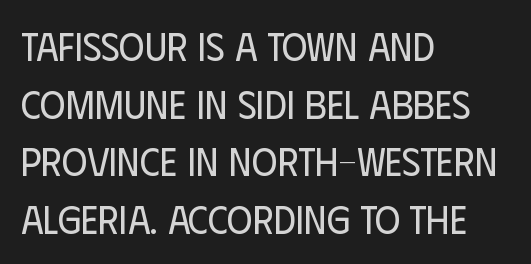
The paragraph shown leans on its left margin. The face looks like a standard text weight, possibly lighter. The characters display no serif detailing; their extremities are plain. Do the characters align in a grid? No, the font is proportional. Does extra space separate the letters? No, they use regular spacing. In terms of posture, this sample is upright.
